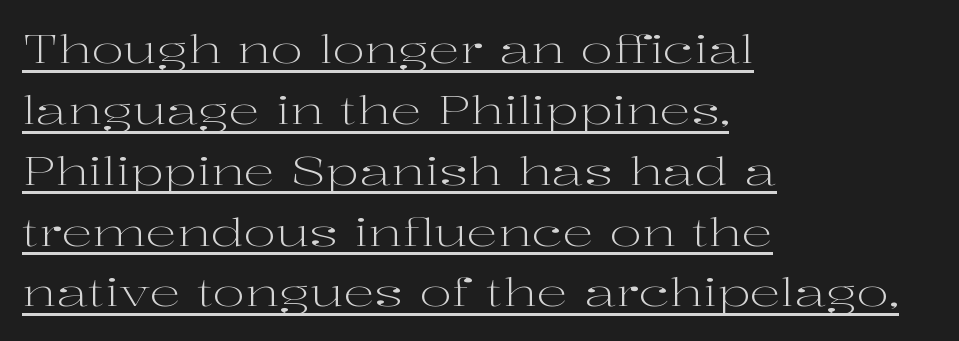
The letters advance in unequal steps, a hallmark of proportional type. The compositor pushed each line to the left boundary. The weight would be labelled regular, book, light, or lighter still. What kind of face is this? One with serifs.
